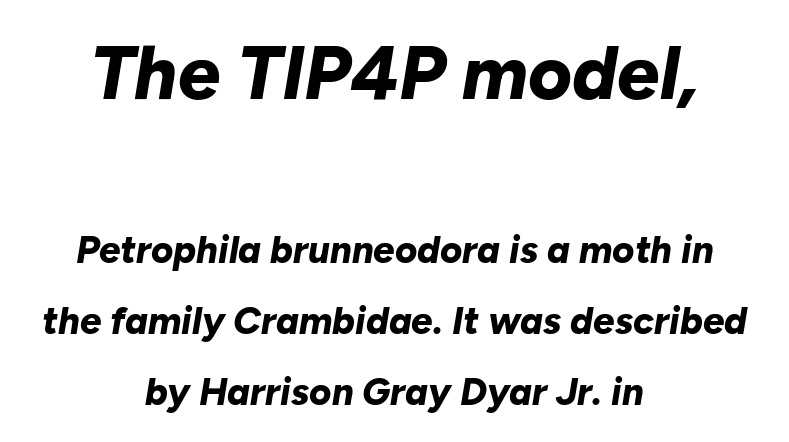
The image shows 75 px bold type, italic (leaning right); set centered, line spacing 1.86x, normal letter spacing, not underlined; the first (top) block is 1.97x larger; low stroke contrast and a medium x-height.
